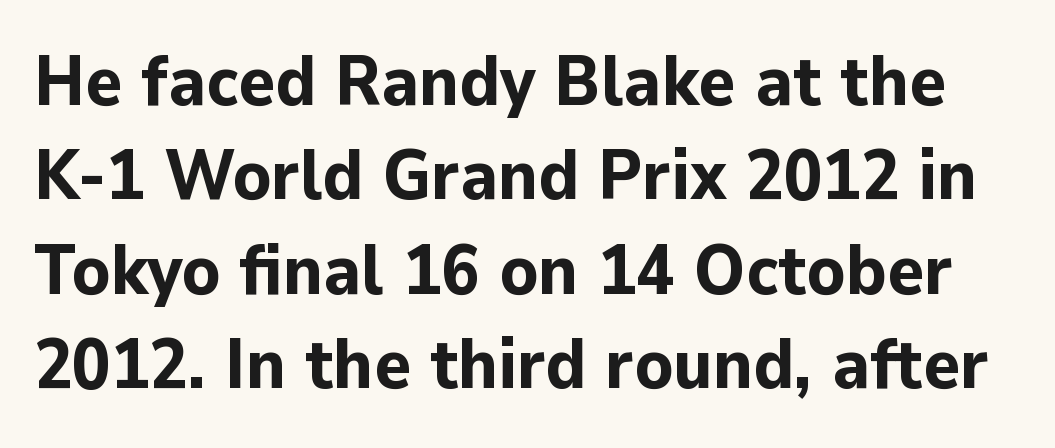
Underline: absent. Set as a true bold cut, around the 700 mark. What stands out about the letter spacing? Nothing — it is the standard amount. It's the straight-up-and-down kind of type. Regarding leading, the lines here are spaced in the standard way.
